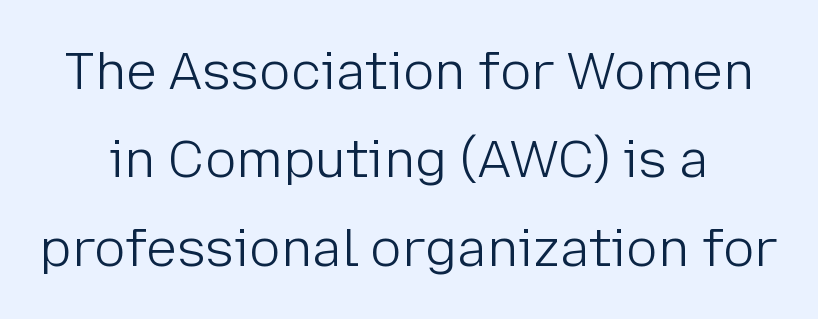
Q: Is the text bold? A: No.
Q: Is the text italic (slanted)? A: No, it is upright.
Q: Is the typeface a serif or a sans-serif typeface? A: Sans-serif.
Q: Is the text underlined? A: No.
Q: Is the spacing between letters normal or unusually wide? A: Normal.
Q: Is the spacing between lines tight, normal or loose? A: Normal.
Q: Width (condensed, normal, or wide)? A: Normal.
Q: Stroke contrast? A: Low.
Q: x-height? A: Medium.
Q: Monospaced? A: No.
